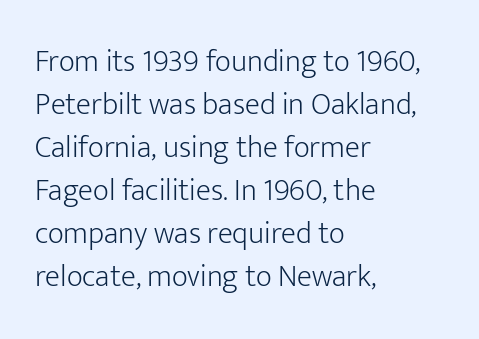
The passage is arranged the way most books set body copy — flush left. The typography opts for an upright posture over an oblique one. The letters look calm and open, with moderate or lighter stems. The specimen omits any rule beneath the text block's lines. These lines are composed in type without serifs. How are the letters spaced? Ordinarily, with no added tracking.
